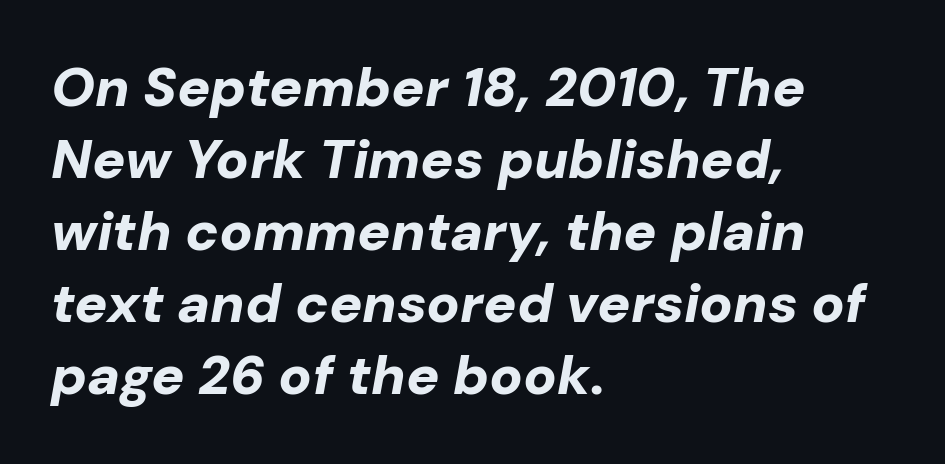
The image shows 55 px bold type, italic (leaning right); set left-aligned, normal line spacing (1.31x), normal letter spacing, not underlined; low stroke contrast and a medium x-height.
